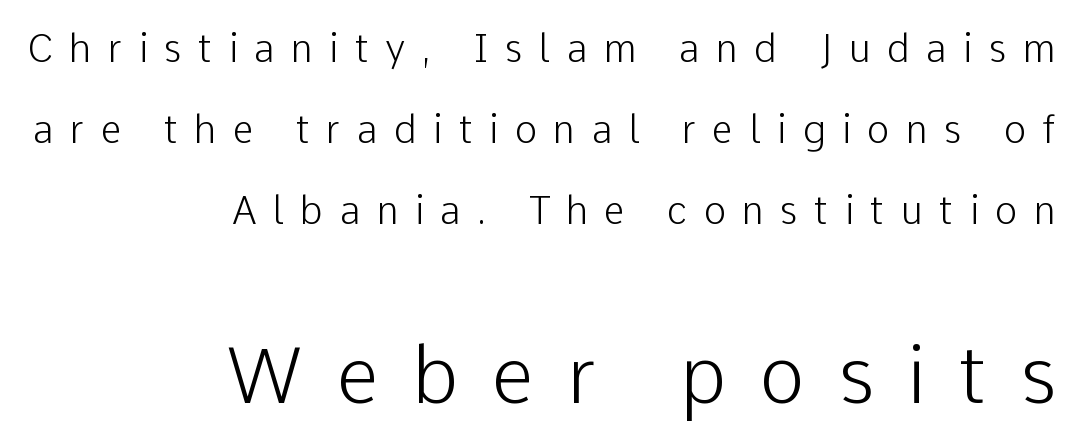
The typesetter chose a ragged-left arrangement here. Honestly, the letter spacing is so wide it's the main thing you notice. Each letter keeps its own natural width here, so spacing adapts to shape. One glance says open: line gaps are wider than usual. Letterform terminals end flat and unadorned throughout the passage.
